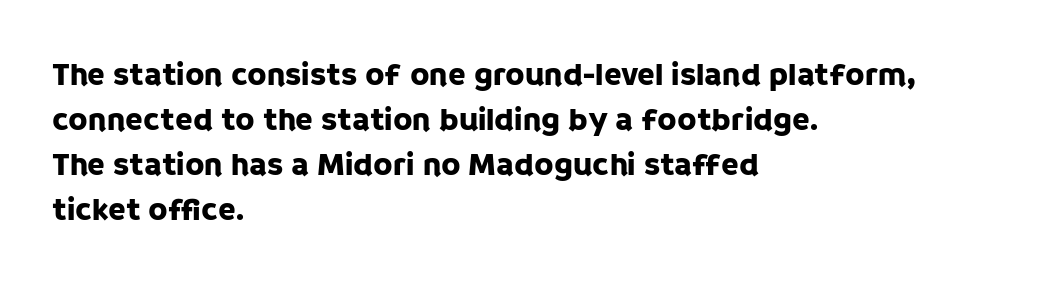
{"serif": "no", "italic": "no", "width": "normal", "stroke_contrast": "low", "x_height": "large", "monospaced": "no", "underline": "no", "align": "left", "line_spacing": "normal", "line_spacing_ratio": 1.41, "letter_spacing": "normal", "letter_spacing_em": 0.0, "glyph_px": 32}
